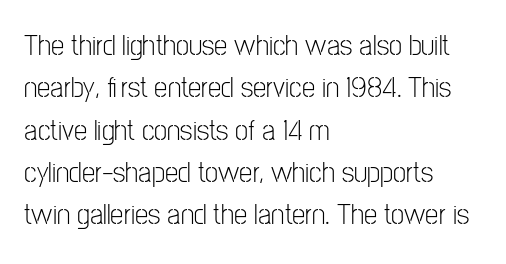
{"serif": "no", "italic": "no", "bold": "no", "weight": "light", "width": "condensed", "stroke_contrast": "low", "x_height": "medium", "monospaced": "no", "underline": "no", "align": "left", "line_spacing": "normal", "line_spacing_ratio": 1.41, "letter_spacing": "normal", "letter_spacing_em": 0.0, "glyph_px": 30}
